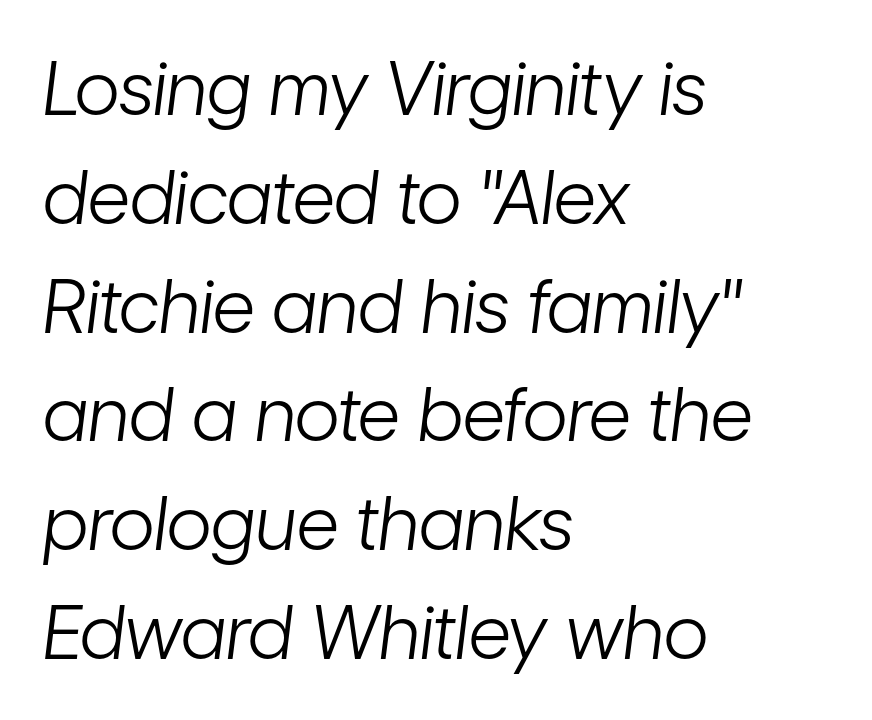
The passage shown leans; its letterforms are oblique. The compositor pushed each line to the left boundary. Is this a fixed-width face? No — the glyphs have proportional, varying widths. Line spacing here is normal. The passage shown has conventional tracking throughout. Descenders hang freely into open space.
